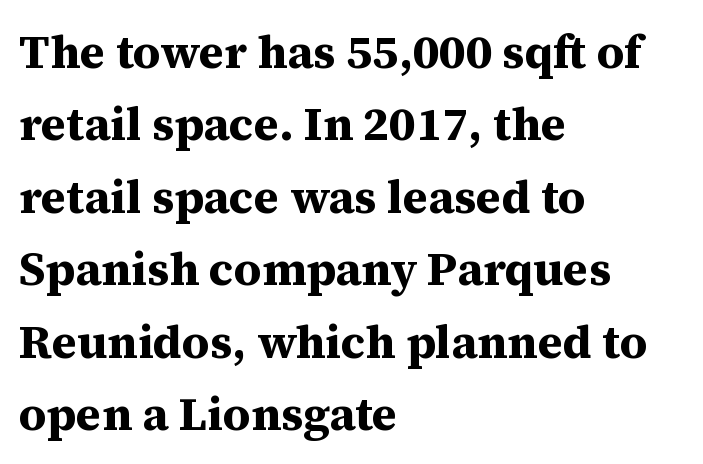
{"serif": "yes", "italic": "no", "bold": "yes", "weight": "bold", "width": "normal", "stroke_contrast": "medium", "x_height": "medium", "monospaced": "no", "underline": "no", "align": "left", "line_spacing": "normal", "line_spacing_ratio": 1.54, "letter_spacing": "normal", "letter_spacing_em": 0.0, "glyph_px": 47}
